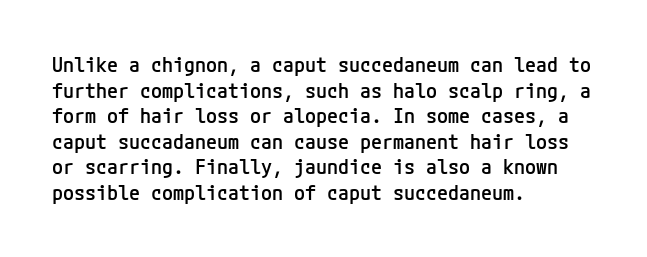
{"italic": "no", "bold": "semi", "underline": "no", "align": "left", "line_spacing": "normal", "line_spacing_ratio": 1.28, "letter_spacing": "normal", "letter_spacing_em": 0.0, "glyph_px": 20}
